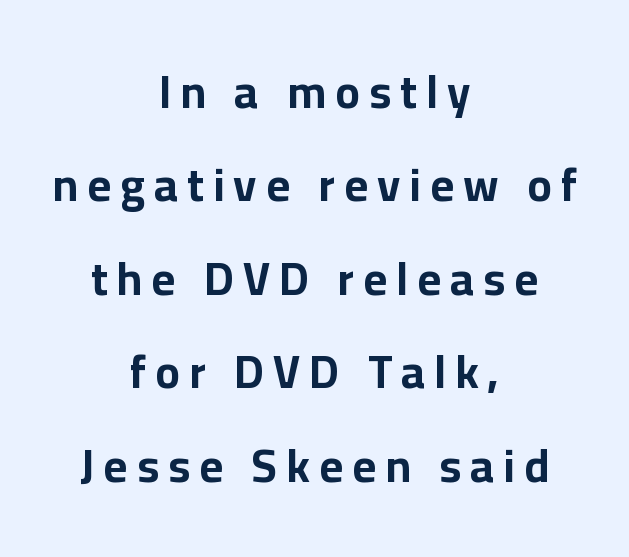
Designer's note — italics off, roman on. Looks like regular typesetting: each glyph gets only the width it needs. Plenty of ink on the page — the face is bold. These lines have a slow, spaced-out rhythm from letter to letter.
